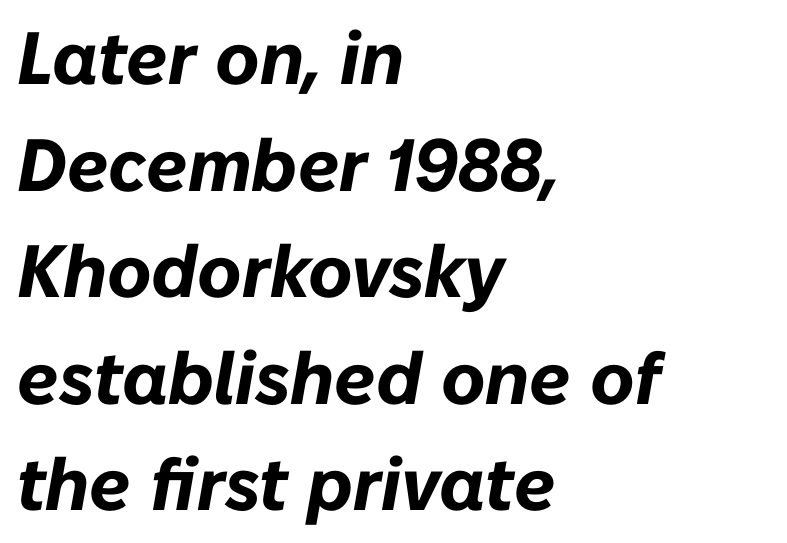
Q: Is the text bold? A: Yes.
Q: Is the text italic (slanted)? A: Yes, it leans right by about 10 degrees.
Q: Is the text underlined? A: No.
Q: How is the paragraph aligned? A: Left-aligned.
Q: Is the spacing between letters normal or unusually wide? A: Normal.
Q: Is the spacing between lines tight, normal or loose? A: Normal.
Q: Width (condensed, normal, or wide)? A: Normal.
Q: Stroke contrast? A: Low.
Q: x-height? A: Medium.
Q: Monospaced? A: No.
